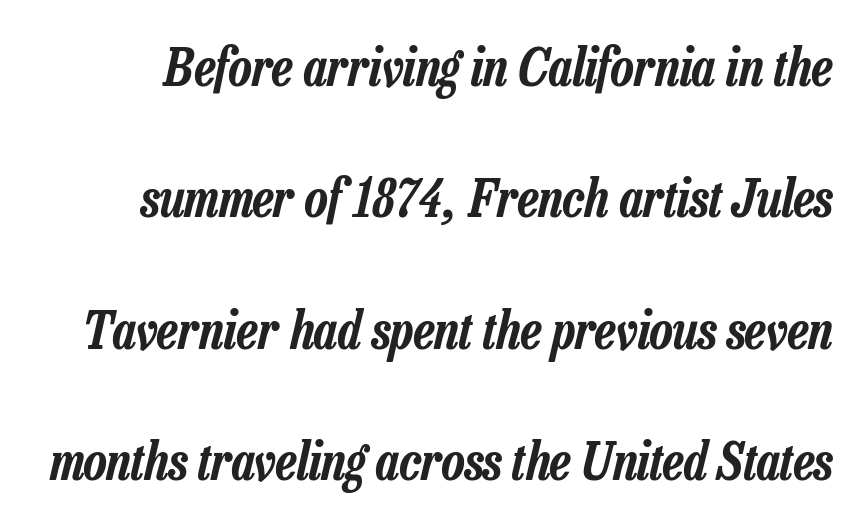
The image shows 53 px condensed type, italic (leaning right); set loose line spacing (2.48x), normal letter spacing, not underlined; low stroke contrast and a medium x-height.
